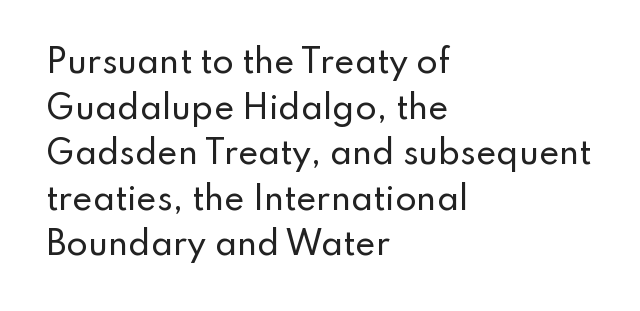
Q: Is the text italic (slanted)? A: No, it is upright.
Q: Is the typeface a serif or a sans-serif typeface? A: Sans-serif.
Q: Is the text underlined? A: No.
Q: How is the paragraph aligned? A: Left-aligned.
Q: Is the spacing between letters normal or unusually wide? A: Normal.
Q: Is the spacing between lines tight, normal or loose? A: Normal.
Q: Width (condensed, normal, or wide)? A: Normal.
Q: Stroke contrast? A: Low.
Q: x-height? A: Small.
Q: Monospaced? A: No.
